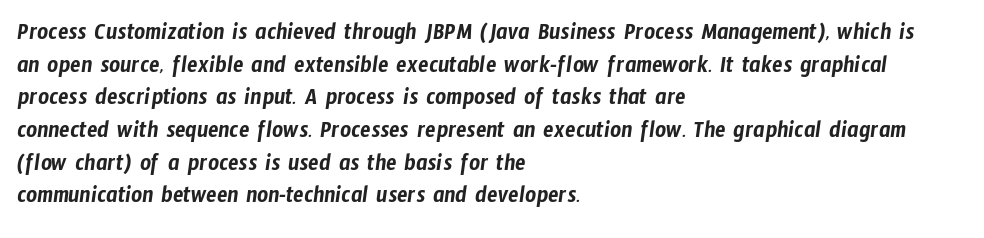
{"underline": "no", "align": "left", "line_spacing": "normal", "line_spacing_ratio": 1.36, "letter_spacing": "normal", "letter_spacing_em": 0.0, "glyph_px": 24}
